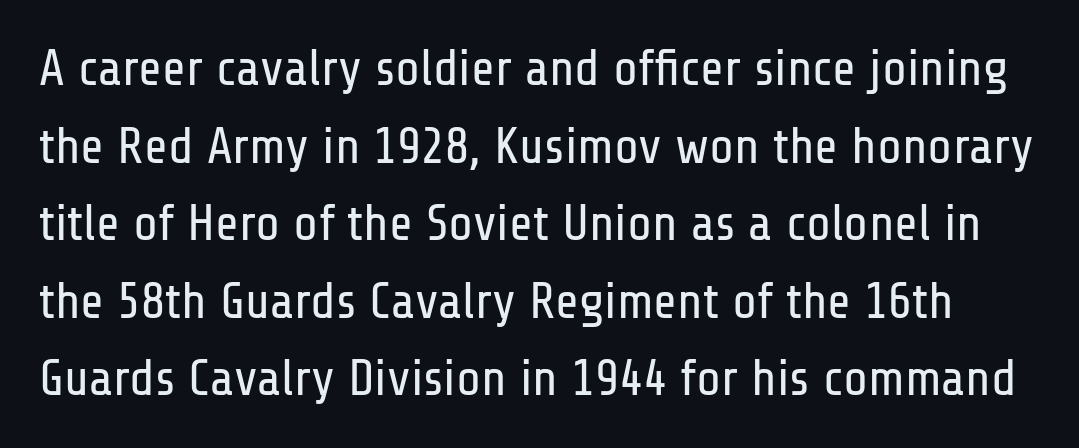
{"serif": "no", "italic": "no", "bold": "no", "weight": "regular", "width": "condensed", "stroke_contrast": "low", "x_height": "medium", "monospaced": "no", "underline": "no", "line_spacing": "normal", "line_spacing_ratio": 1.52, "letter_spacing": "normal", "letter_spacing_em": 0.0, "glyph_px": 51}
